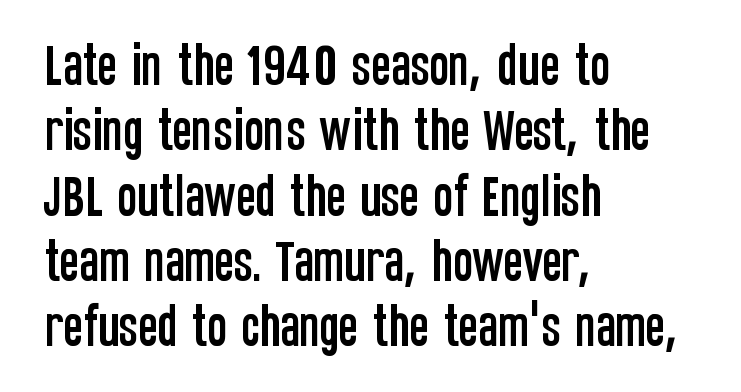
This sample keeps an unexceptional amount of space between lines. No extra tracking has been applied to these lines. The lines in this sample share a left origin and differ only in where they stop. The font's upright variant was chosen for this text. Looks like regular typesetting: each glyph gets only the width it needs. The face used here is a sans, in the tradition of grotesques and geometrics.
